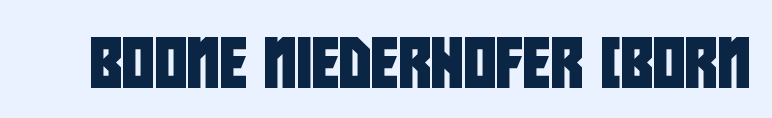
{"serif": "no", "width": "condensed", "stroke_contrast": "low", "x_height": "large", "monospaced": "no", "underline": "no", "letter_spacing": "normal", "letter_spacing_em": 0.0, "glyph_px": 50}
